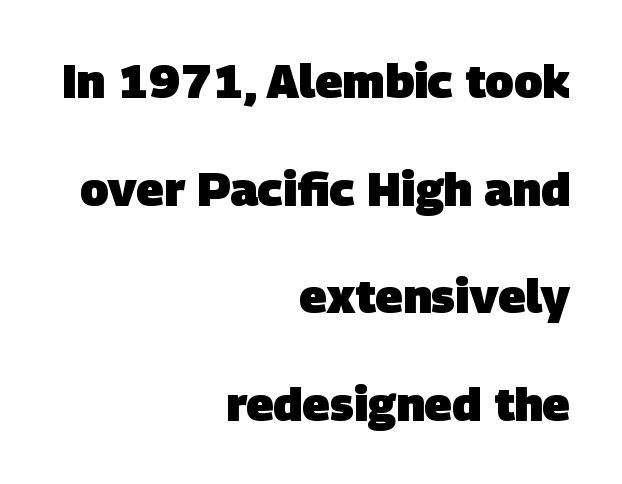
The zone under the glyphs is completely vacant. Interline gaps are noticeably wide in this sample. The horizontal fit of the characters is conventional and even. These lines are rendered in a variable-pitch font.
